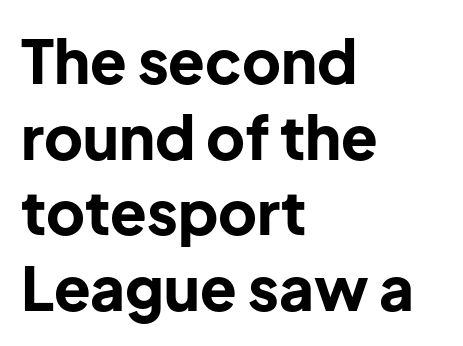
Q: Is the text bold? A: Yes.
Q: Is the text italic (slanted)? A: No, it is upright.
Q: Is the typeface a serif or a sans-serif typeface? A: Sans-serif.
Q: Is the text underlined? A: No.
Q: How is the paragraph aligned? A: Left-aligned.
Q: Is the spacing between letters normal or unusually wide? A: Normal.
Q: Is the spacing between lines tight, normal or loose? A: Normal.
Q: Width (condensed, normal, or wide)? A: Normal.
Q: Stroke contrast? A: Low.
Q: x-height? A: Medium.
Q: Monospaced? A: No.
